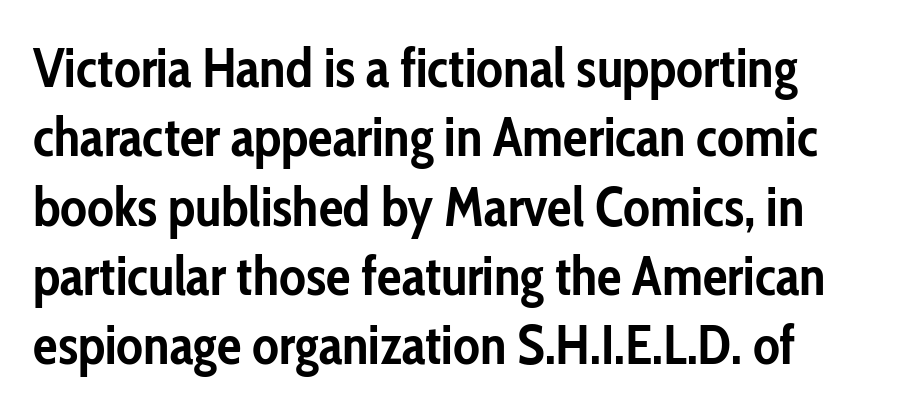
The space between consecutive lines is moderate. These lines are rendered in a variable-pitch font. The axis of the letterforms is exactly vertical. Decoration check: the copy has no underline. Here the glyphs are tracked normally, forming tight word shapes.
